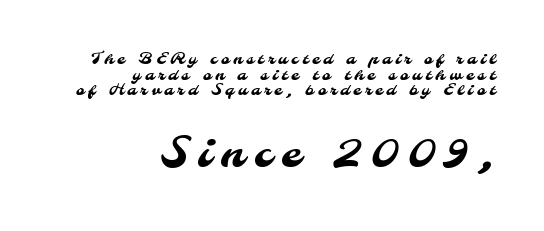
This sample uses expanded letter spacing, leaving extra air between glyphs. Casual observation: everything's shoved over to the right. Note: smaller setting up top, larger setting below. Nothing sits at the stroke ends, so this counts as sans-serif.
